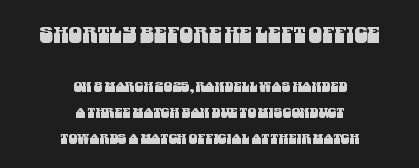
Letters rest on an invisible, unmarked baseline. Caption: upper text group enlarged, lower text group reduced. Letter spacing: default. Which margin do the lines hug? Neither — every line sits in the middle.
